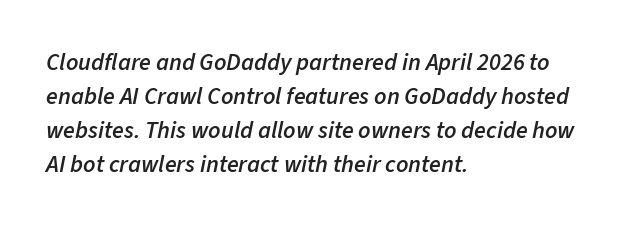
{"italic": "yes", "lean": "right", "slant_degrees": 11, "bold": "semi", "underline": "no", "align": "left", "line_spacing": "normal", "line_spacing_ratio": 1.41, "letter_spacing": "normal", "letter_spacing_em": 0.0, "glyph_px": 24}
